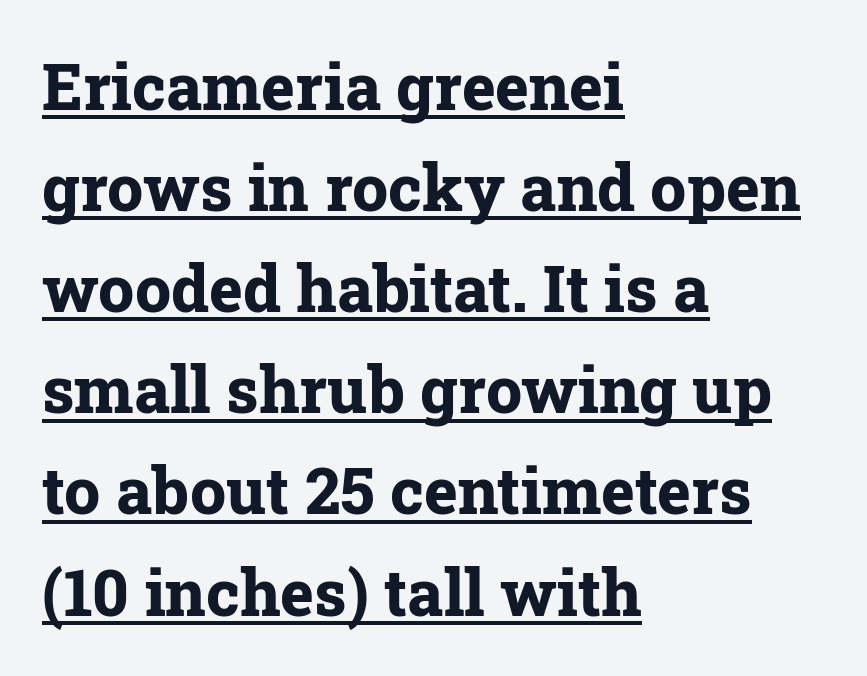
The typesetter has applied underlining to the passage shown. The rendering shows small feet on the letterforms — a serif design. Default kerning and tracking; the words read as compact shapes. Think of a printed novel: that variable character pitch is what you see here. Compared with typical paragraphs, the rows here are spaced about the same.
